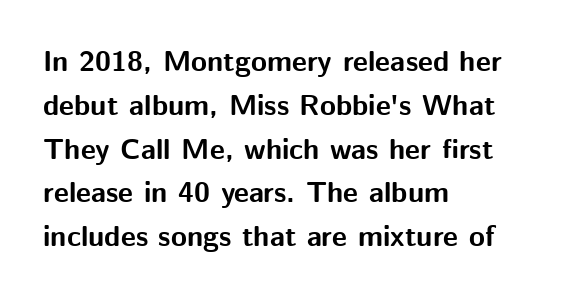
Unmarked baselines from the first word to the last. Every row of glyphs begins at an identical x-position on the left. Varying glyph widths throughout — classic text-font behaviour. A typesetter would call this zero additional tracking.
